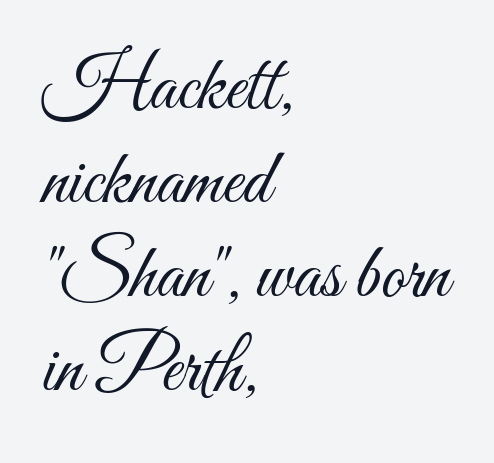
{"bold": "no", "weight": "light", "width": "condensed", "stroke_contrast": "medium", "x_height": "small", "monospaced": "no", "underline": "no", "align": "left", "line_spacing_ratio": 1.22, "letter_spacing": "normal", "letter_spacing_em": 0.0, "glyph_px": 77}
